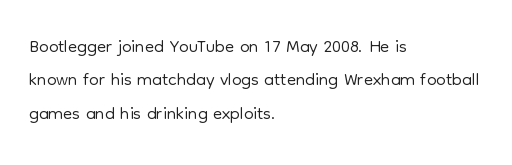
No letter is thick-stroked: the sample isn't bold. This rendering leaves character spacing at its baseline value. A bare baseline throughout the passage. Line beginnings align vertically; line endings do not. This sample uses an upright cut, with every glyph sitting square on the baseline.
